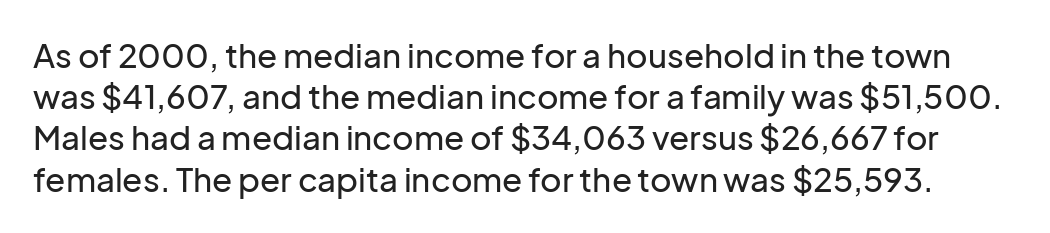
The image shows 33 px sans-serif type, upright; set normal line spacing (1.25x), normal letter spacing, not underlined; low stroke contrast and a medium x-height.
